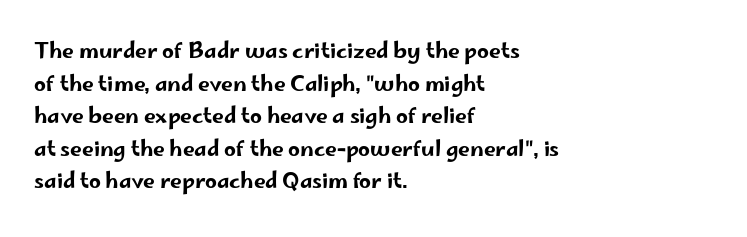
The line-height multiplier appears to be the usual default. Posture: straight, roman, zero tilt. This sample uses plain, unmodified letter spacing. No word sits above an underline.
